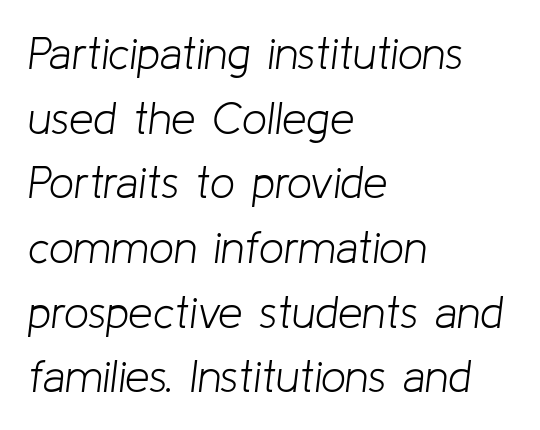
No heavy texture on the line: the type isn't bold. Does the lettering tilt? It does — this is italic. The baseline area is clear. Horizontal alignment here is leftward, the default for most running prose.
